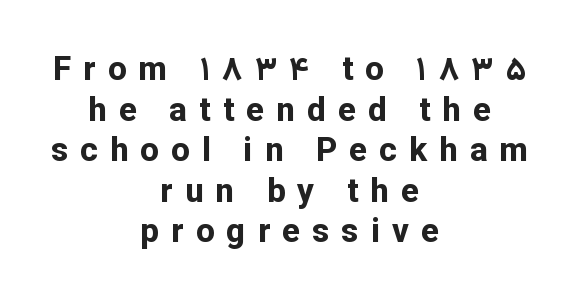
Examine the stroke ends and you'll find no serifs. Neither beginnings nor endings align; midpoints do. Heavy-handed strokes throughout: this text is bold. The line texture is sparse and dotted thanks to wide tracking. These lines were composed using upright roman letters. Quick note: underline off.
